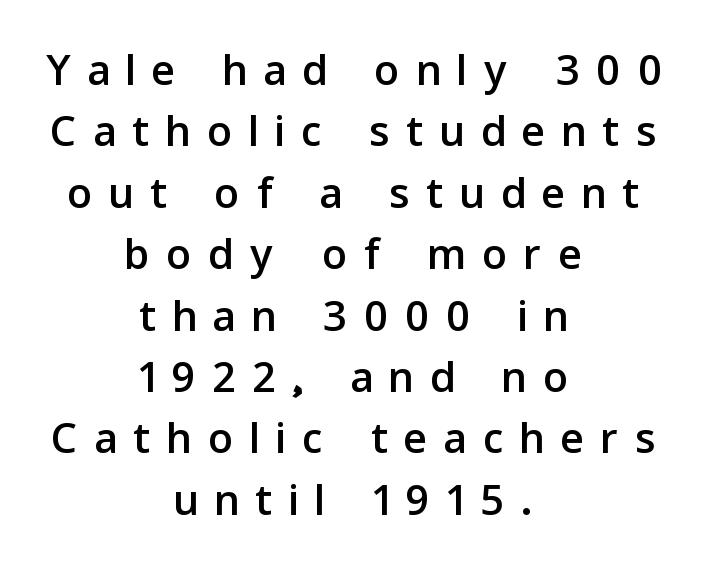
Q: Is the text italic (slanted)? A: No, it is upright.
Q: Is the typeface a serif or a sans-serif typeface? A: Sans-serif.
Q: Is the text underlined? A: No.
Q: How is the paragraph aligned? A: Centered.
Q: Is the spacing between letters normal or unusually wide? A: Unusually wide.
Q: Is the spacing between lines tight, normal or loose? A: Tight.
Q: Width (condensed, normal, or wide)? A: Normal.
Q: Stroke contrast? A: Low.
Q: x-height? A: Medium.
Q: Monospaced? A: No.
